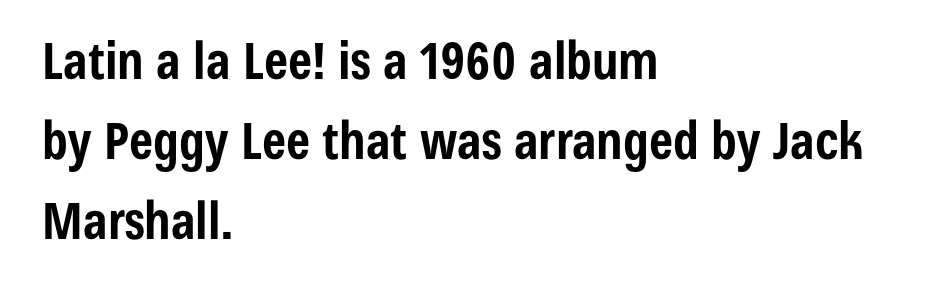
The image shows 51 px bold, condensed sans-serif type, upright; set left-aligned, normal line spacing (1.57x), normal letter spacing, not underlined; low stroke contrast and a medium x-height.
